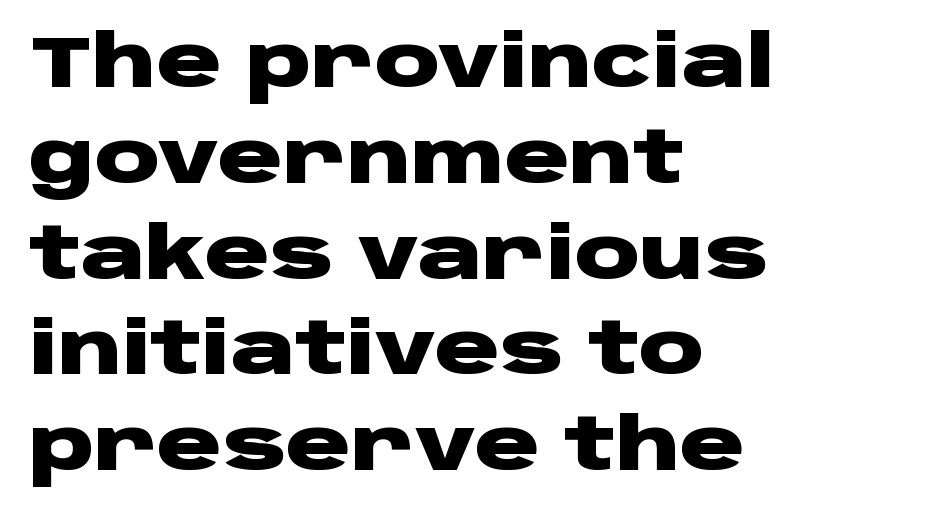
Characters remain perfectly vertical along every line. Do the characters align in a grid? No, the font is proportional. Strokes here are thick enough to call this a true bold. A normal amount of white space separates one row of letters from the next.
